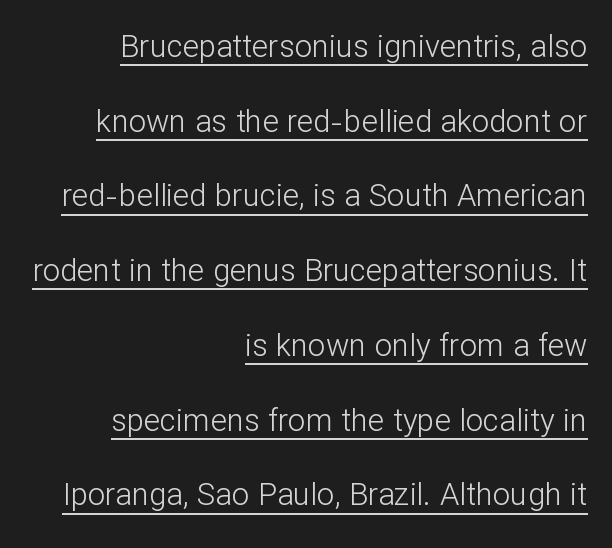
The image shows 31 px light sans-serif type, upright; set right-aligned, loose line spacing (2.41x), normal letter spacing, underlined; low stroke contrast and a medium x-height.
